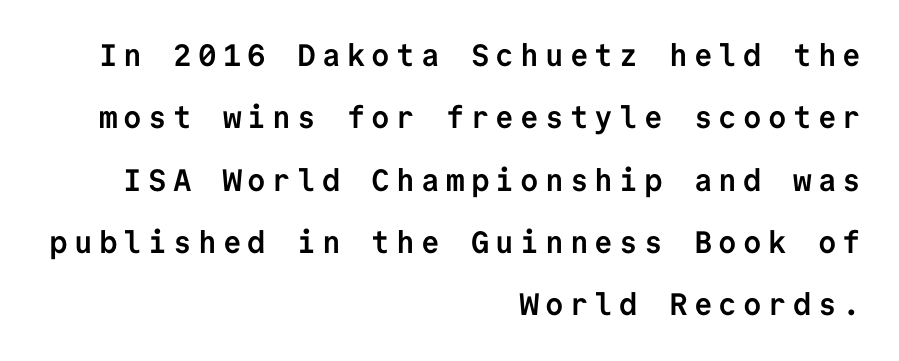
The text was rendered using a sans face with plain stroke endings. Substantial extra tracking has been applied to these lines. Leftover space on each line is placed entirely before the opening word. Strong, thick strokes mark this as bold type.
